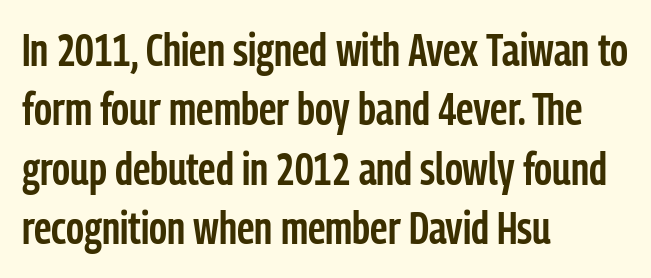
Letterform terminals end flat and unadorned throughout the passage. Nothing unusual about the tracking: characters are spaced as the font intends. Words float on clear page, feet unadorned. Baseline-to-baseline distance is the conventional proportion of letter height. Look at the stroke-to-counter ratio: somewhat heavy, a semibold.
